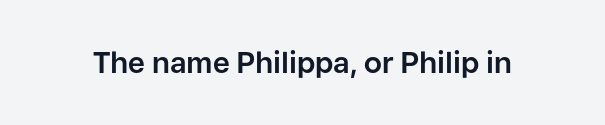
Every stem runs plumb, perpendicular to the baseline. The letters carry no serifs — their stems end cleanly without finishing strokes. The rendering uses natural spacing where letterforms have individual widths. Typographic density is high because the face is bold. Characters follow at the spacing the type designer built in. Any mark beneath the type? The region is blank.
